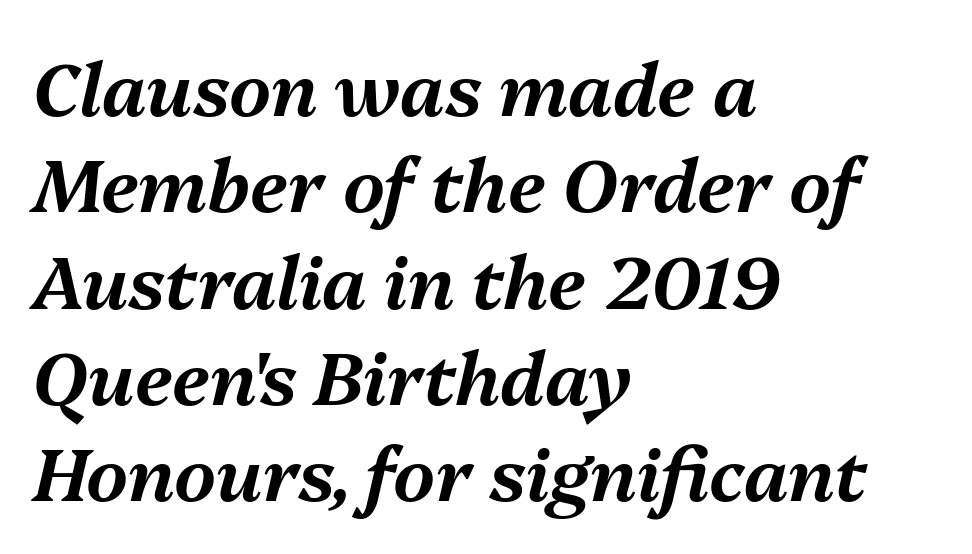
Q: Is the text italic (slanted)? A: Yes, it leans right by about 13 degrees.
Q: Is the text underlined? A: No.
Q: How is the paragraph aligned? A: Left-aligned.
Q: Is the spacing between letters normal or unusually wide? A: Normal.
Q: Is the spacing between lines tight, normal or loose? A: Normal.
Q: Width (condensed, normal, or wide)? A: Normal.
Q: Stroke contrast? A: Medium.
Q: x-height? A: Medium.
Q: Monospaced? A: No.
